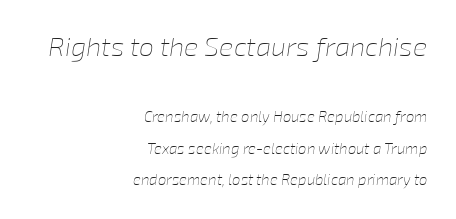
Q: Is the text bold? A: No.
Q: Is the text italic (slanted)? A: Yes, it leans right by about 8 degrees.
Q: Is the text underlined? A: No.
Q: How is the paragraph aligned? A: Right-aligned.
Q: Is the spacing between letters normal or unusually wide? A: Normal.
Q: Is the spacing between lines tight, normal or loose? A: Loose.
Q: Which block of text is set in a larger size, the first (top) or the second (bottom)? A: The first (top) one.
